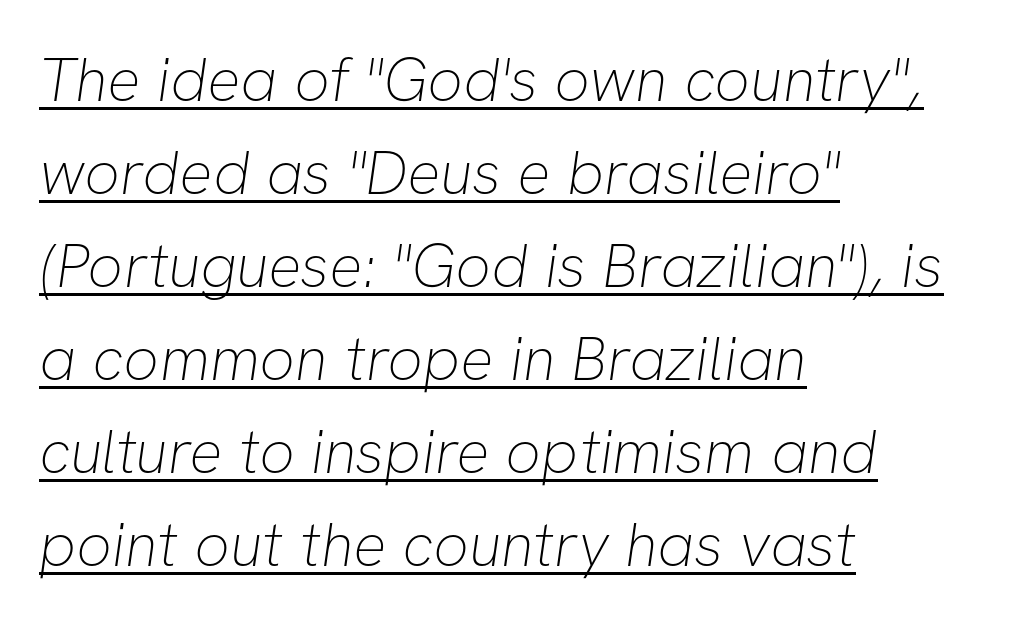
Q: Is the text bold? A: No.
Q: Is the typeface a serif or a sans-serif typeface? A: Sans-serif.
Q: Is the text underlined? A: Yes.
Q: How is the paragraph aligned? A: Left-aligned.
Q: Is the spacing between letters normal or unusually wide? A: Normal.
Q: Is the spacing between lines tight, normal or loose? A: Normal.
Q: Width (condensed, normal, or wide)? A: Normal.
Q: Stroke contrast? A: Low.
Q: x-height? A: Medium.
Q: Monospaced? A: No.
